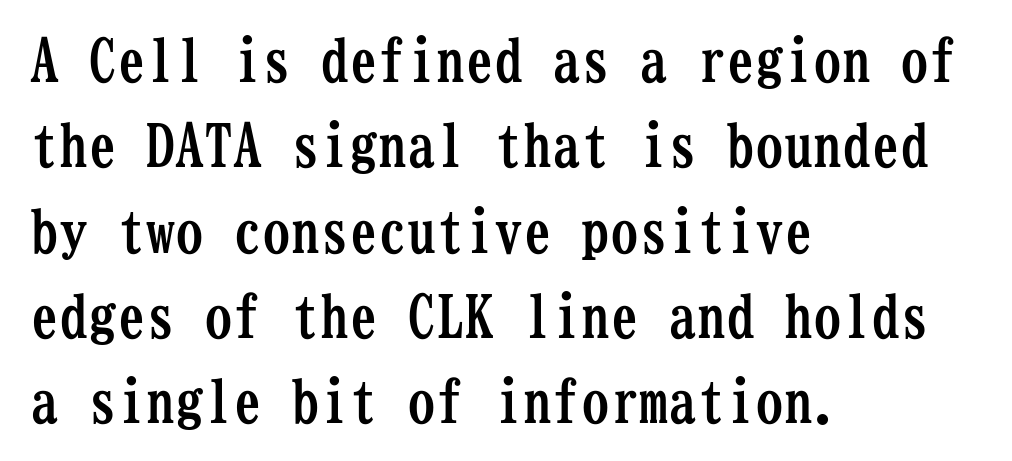
The letters sit at their default tracking, neither squeezed nor spread. In terms of posture, this sample is upright. In terms of leading, this rendering sits right in the middle. What kind of face is this? One with serifs. Look at the stroke-to-counter ratio: heavy, a bold.
